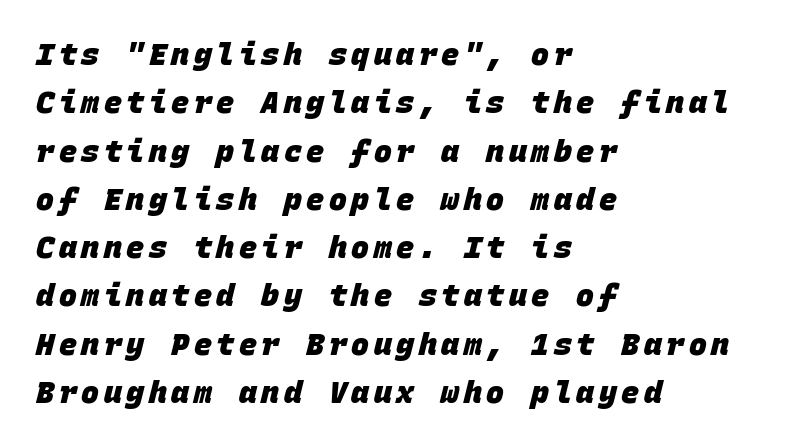
{"serif": "no", "bold": "yes", "weight": "heavy", "width": "normal", "stroke_contrast": "low", "x_height": "large", "monospaced": "yes", "underline": "no", "align": "left", "line_spacing": "normal", "line_spacing_ratio": 1.61, "glyph_px": 30}
